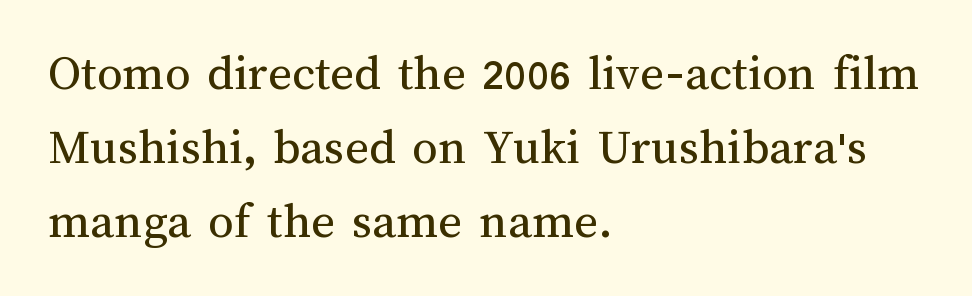
The image shows 51 px regular-weight type, upright; set left-aligned, normal line spacing (1.45x), normal letter spacing, not underlined; medium stroke contrast and a medium x-height.
